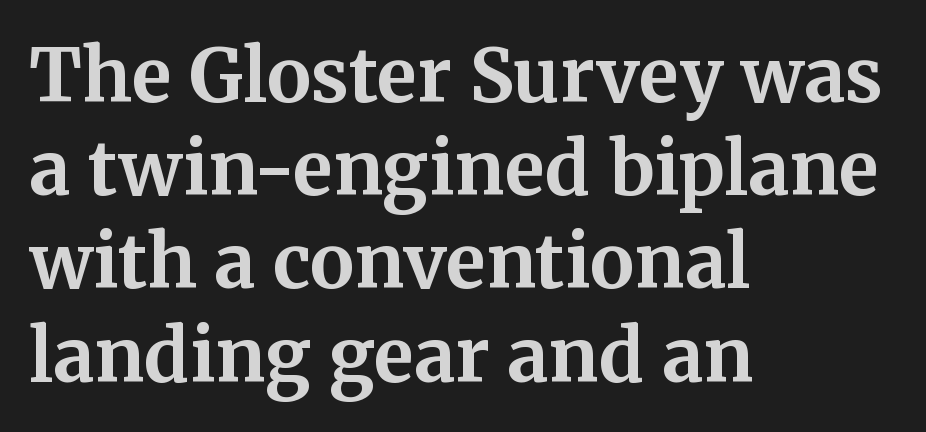
The image shows 74 px bold serif type, upright; set left-aligned, normal line spacing (1.26x), normal letter spacing, not underlined; medium stroke contrast and a medium x-height.
